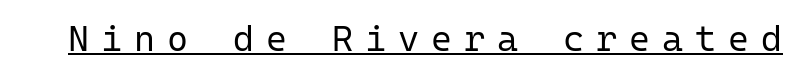
The type sits square on the baseline with zero lean. The passage shown is underscored from start to finish. The glyphs in this specimen are sans serif. Each word looks stretched out because of the extra space between its letters. Monospaced: the letters line up in strict vertical columns. The strokes are not fattened; the text isn't bold.
